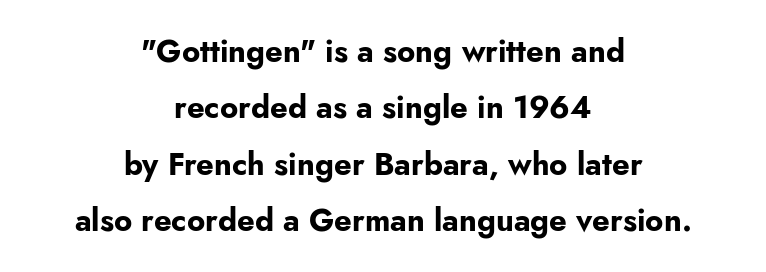
Q: Is the text bold? A: Yes.
Q: Is the text italic (slanted)? A: No, it is upright.
Q: Is the typeface a serif or a sans-serif typeface? A: Sans-serif.
Q: Is the text underlined? A: No.
Q: How is the paragraph aligned? A: Centered.
Q: Is the spacing between letters normal or unusually wide? A: Normal.
Q: Width (condensed, normal, or wide)? A: Normal.
Q: Stroke contrast? A: Low.
Q: x-height? A: Small.
Q: Monospaced? A: No.
